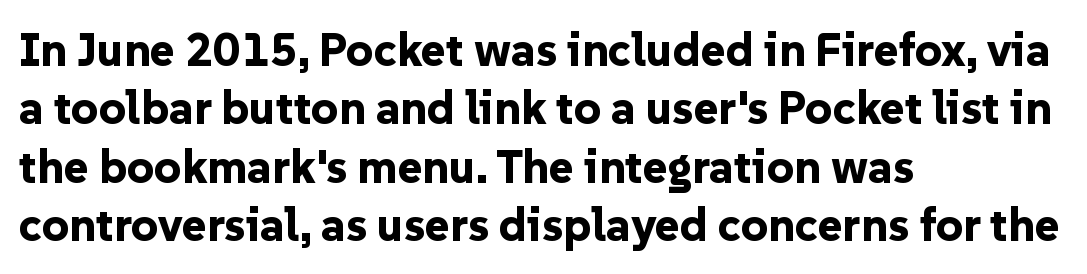
The image shows 47 px bold sans-serif type, upright; set left-aligned, line spacing 1.24x, normal letter spacing, not underlined; low stroke contrast and a medium x-height.
